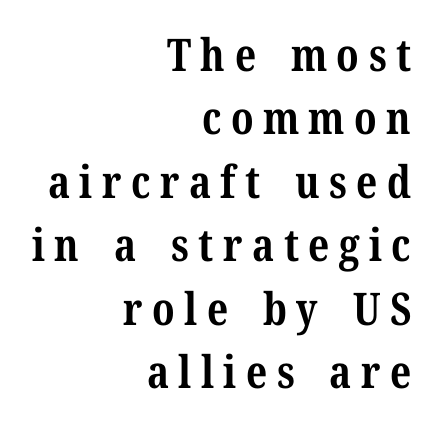
Characters remain perfectly vertical along every line. The paragraph shown leans on its right margin. Does the leading feel generous? No, just average. The type family on display is of the serif kind.
